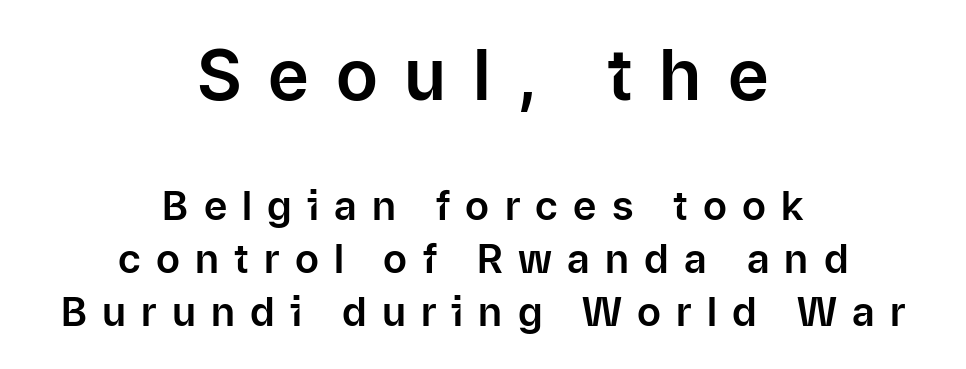
Compared with typical body copy, the letter spacing here is much looser. Compare the two chunks: the upper has the greater cap height. Character widths vary here, with narrow letters taking less room than wide ones. Do the letters lean? They stand straight.
